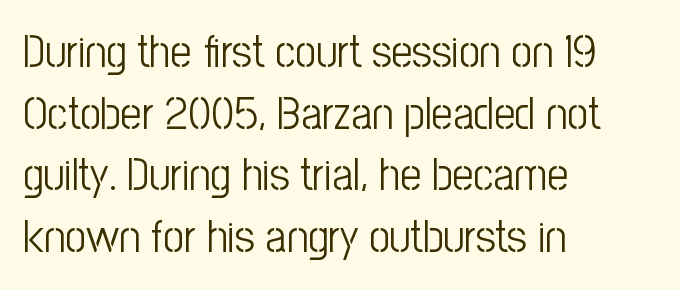
Q: Is the text bold? A: No.
Q: Is the text italic (slanted)? A: No, it is upright.
Q: Is the typeface a serif or a sans-serif typeface? A: Sans-serif.
Q: Is the text underlined? A: No.
Q: How is the paragraph aligned? A: Left-aligned.
Q: Is the spacing between letters normal or unusually wide? A: Normal.
Q: Is the spacing between lines tight, normal or loose? A: Normal.
Q: Width (condensed, normal, or wide)? A: Condensed.
Q: Stroke contrast? A: Low.
Q: x-height? A: Medium.
Q: Monospaced? A: No.
